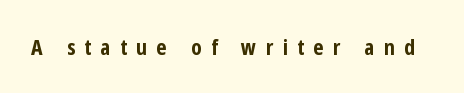
Is there any slant? The stems are plumb. Look at the tracking — it's clearly loosened, letters drifting apart. Descenders hang freely into open space. The font is running at its bold setting.
